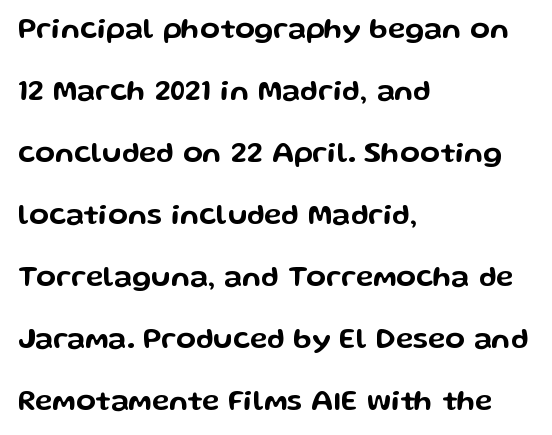
{"serif": "no", "italic": "no", "width": "wide", "stroke_contrast": "low", "x_height": "medium", "monospaced": "no", "underline": "no", "align": "left", "line_spacing": "loose", "line_spacing_ratio": 2.14, "letter_spacing": "normal", "letter_spacing_em": 0.0, "glyph_px": 29}
